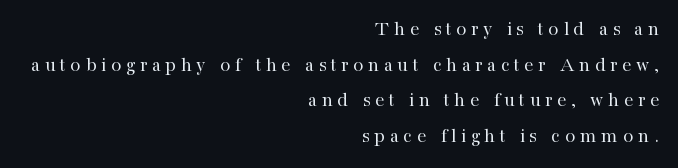
Vertical spacing — default. In terms of posture, this sample is upright. Weight: regular or lighter. There is plenty of visible air inserted between adjacent glyphs. Reading down the block, your eye finds every line finishing at a fixed right position. Descenders hang freely into open space.
